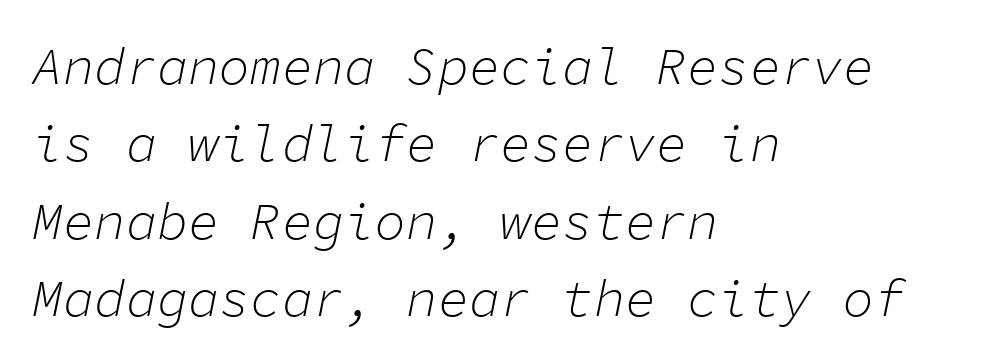
{"italic": "yes", "lean": "right", "slant_degrees": 11, "bold": "no", "weight": "light", "width": "normal", "stroke_contrast": "low", "x_height": "medium", "monospaced": "yes", "underline": "no", "align": "left", "line_spacing": "normal", "line_spacing_ratio": 1.49, "letter_spacing": "normal", "letter_spacing_em": 0.0, "glyph_px": 52}
